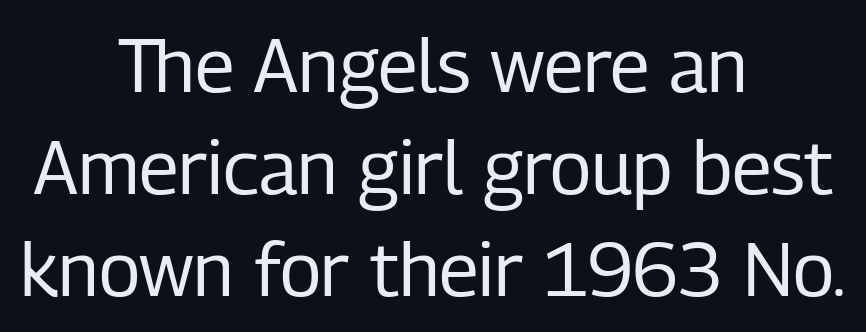
How would I describe the line gaps? Plain and ordinary. Upright lettering throughout. Do the characters align in a grid? No, the font is proportional. The text block is weighted toward neither margin, spreading evenly from the middle.
